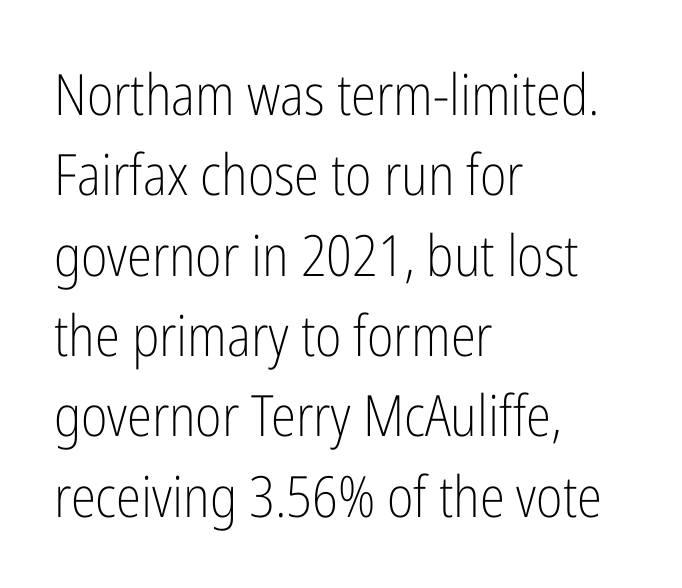
When letters stand straight like this, we call the style roman or upright. This rendering features lettering with no underline. Stems here are at most as thick as an everyday book face. The letters advance in unequal steps, a hallmark of proportional type. Does the leading feel generous? No, just average. These lines keep a tight, regular rhythm from letter to letter.
